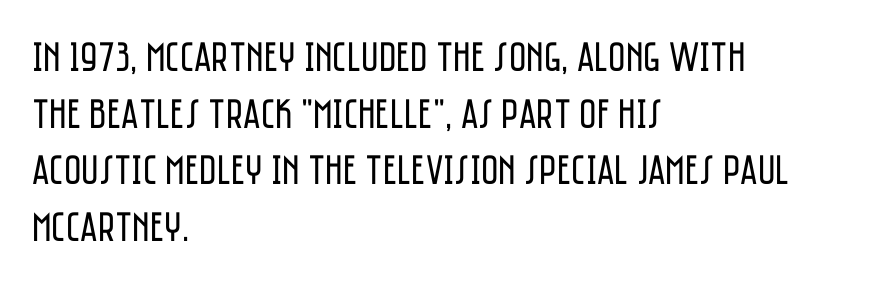
Q: Is the text bold? A: No.
Q: Is the text italic (slanted)? A: No, it is upright.
Q: Is the typeface a serif or a sans-serif typeface? A: Sans-serif.
Q: Is the text underlined? A: No.
Q: How is the paragraph aligned? A: Left-aligned.
Q: Is the spacing between letters normal or unusually wide? A: Normal.
Q: Is the spacing between lines tight, normal or loose? A: Normal.
Q: Width (condensed, normal, or wide)? A: Condensed.
Q: Stroke contrast? A: Low.
Q: x-height? A: Large.
Q: Monospaced? A: No.
